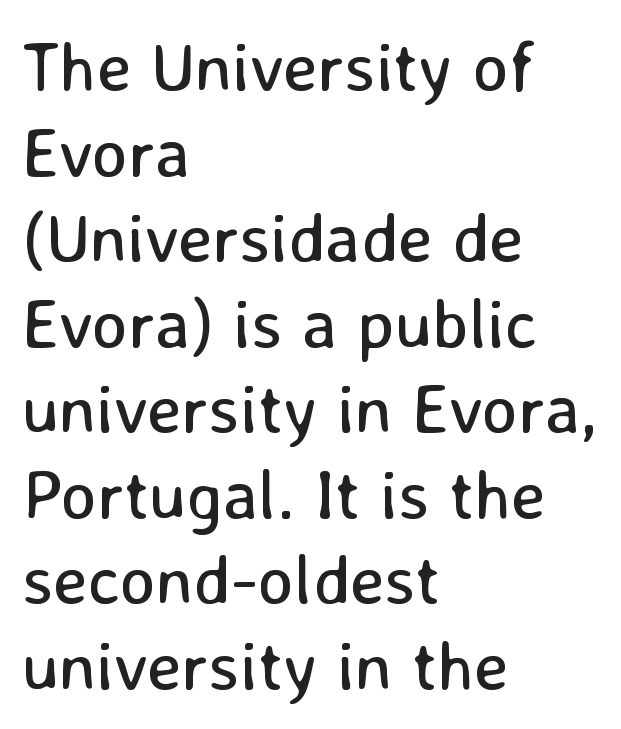
The image shows 69 px regular-weight sans-serif type, upright; set left-aligned, line spacing 1.24x, normal letter spacing, not underlined; low stroke contrast and a medium x-height.
